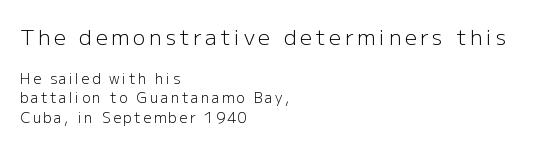
Q: Is the text bold? A: No.
Q: Is the text italic (slanted)? A: No, it is upright.
Q: Is the text underlined? A: No.
Q: How is the paragraph aligned? A: Left-aligned.
Q: Is the spacing between lines tight, normal or loose? A: Normal.
Q: Which block of text is set in a larger size, the first (top) or the second (bottom)? A: The first (top) one.
